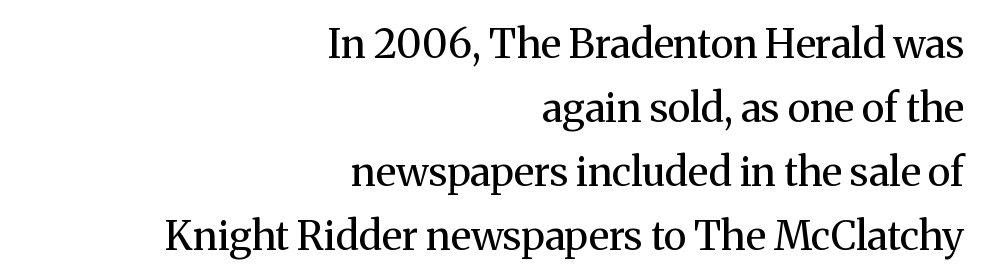
The image shows 40 px regular-weight serif type, upright; set right-aligned, normal line spacing (1.6x), normal letter spacing, not underlined; medium stroke contrast and a medium x-height.
